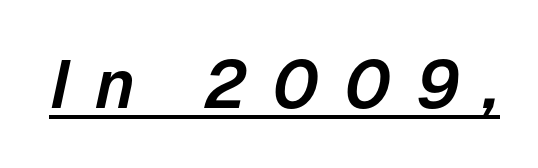
Q: Is the text italic (slanted)? A: Yes, it leans right by about 12 degrees.
Q: Is the text underlined? A: Yes.
Q: Is the spacing between letters normal or unusually wide? A: Unusually wide.
Q: Width (condensed, normal, or wide)? A: Normal.
Q: Stroke contrast? A: Low.
Q: x-height? A: Medium.
Q: Monospaced? A: No.
